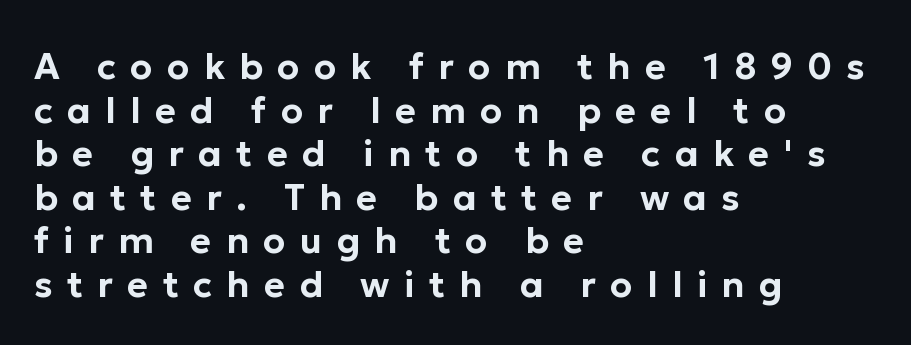
Q: Is the text italic (slanted)? A: No, it is upright.
Q: Is the typeface a serif or a sans-serif typeface? A: Sans-serif.
Q: Is the text underlined? A: No.
Q: How is the paragraph aligned? A: Left-aligned.
Q: Is the spacing between letters normal or unusually wide? A: Unusually wide.
Q: Width (condensed, normal, or wide)? A: Normal.
Q: Stroke contrast? A: Low.
Q: x-height? A: Medium.
Q: Monospaced? A: No.
